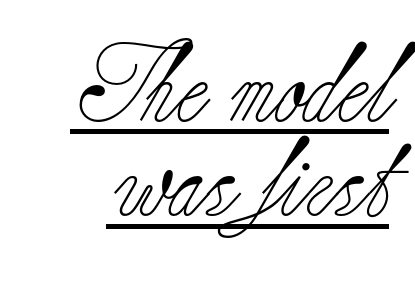
Q: Is the text bold? A: No.
Q: Is the text italic (slanted)? A: Yes.
Q: Is the typeface a serif or a sans-serif typeface? A: Serif.
Q: Is the text underlined? A: Yes.
Q: Is the spacing between letters normal or unusually wide? A: Normal.
Q: Width (condensed, normal, or wide)? A: Normal.
Q: Stroke contrast? A: Low.
Q: x-height? A: Small.
Q: Monospaced? A: No.
